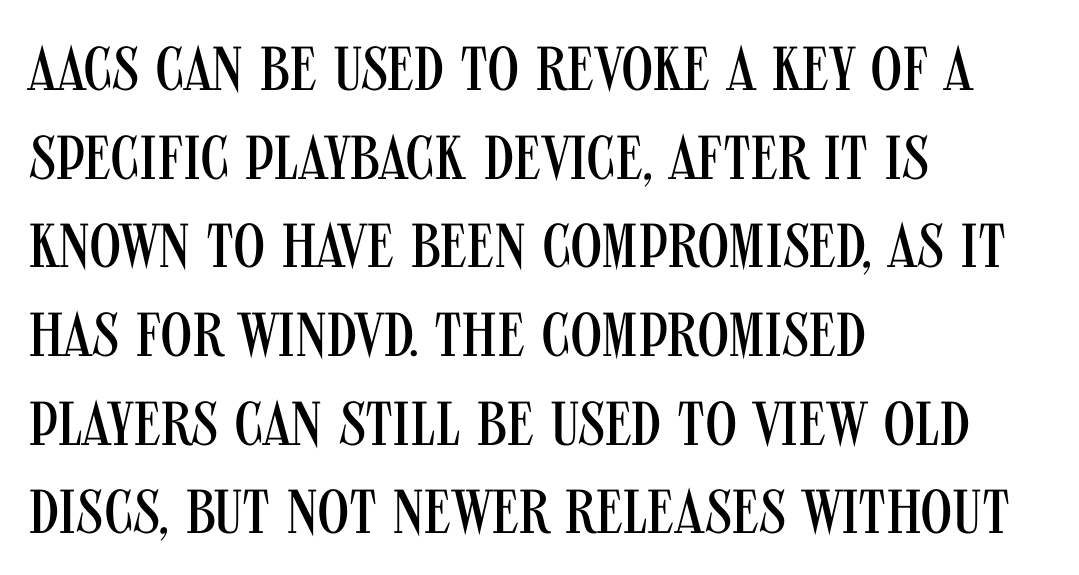
Is there any slant? The stems are plumb. The words here are not underlined. Is this a fixed-width face? No — the glyphs have proportional, varying widths. All the whitespace from short lines collects on the right. Caption: face not bold, strokes unweighted.
